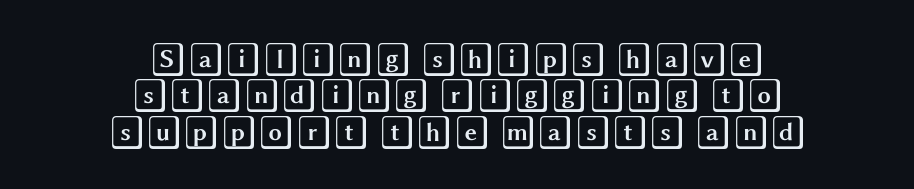
Only glyphs here, with clear space below each row. The type is set solid horizontally, with unmodified tracking. Italic? Not at all — the glyphs are vertical. The paragraph shown floats in the horizontal middle.
